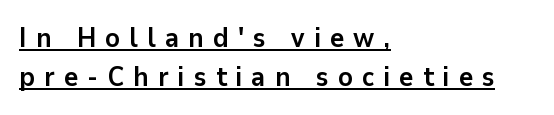
The image shows 27 px bold type, upright; set left-aligned, normal line spacing (1.43x), unusually wide letter spacing (+0.34 em), underlined.
